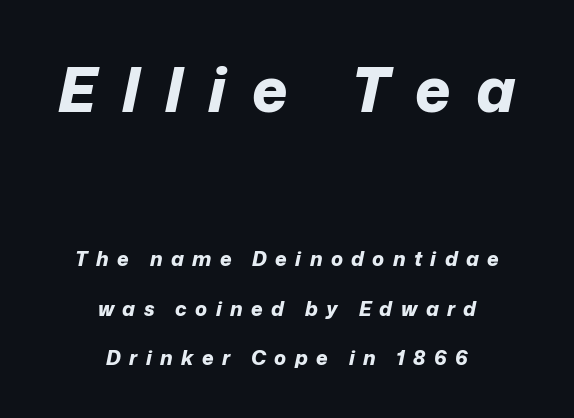
Q: Is the text bold? A: Yes.
Q: Is the text italic (slanted)? A: Yes, it leans right by about 12 degrees.
Q: Is the text underlined? A: No.
Q: How is the paragraph aligned? A: Centered.
Q: Is the spacing between letters normal or unusually wide? A: Unusually wide.
Q: Is the spacing between lines tight, normal or loose? A: Loose.
Q: Which block of text is set in a larger size, the first (top) or the second (bottom)? A: The first (top) one.
Q: Width (condensed, normal, or wide)? A: Normal.
Q: Stroke contrast? A: Low.
Q: x-height? A: Medium.
Q: Monospaced? A: No.
